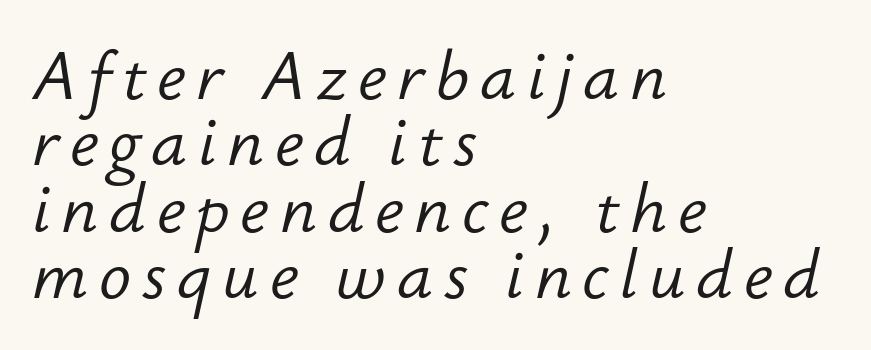
{"italic": "yes", "lean": "right", "slant_degrees": 12, "bold": "no", "weight": "light", "width": "normal", "stroke_contrast": "low", "x_height": "small", "monospaced": "no", "underline": "no", "align": "left", "line_spacing": "tight", "line_spacing_ratio": 0.99, "glyph_px": 67}
